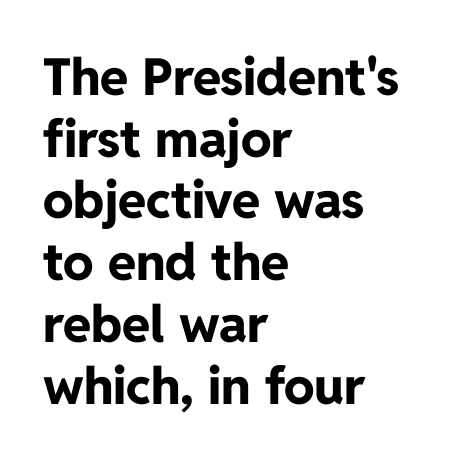
Each letter keeps its own natural width here, so spacing adapts to shape. Unmarked baselines from the first word to the last. The letters sit at their default tracking, neither squeezed nor spread. Is the block centered? No — it sits flush against the left margin. The letters carry no serifs — their stems end cleanly without finishing strokes.
